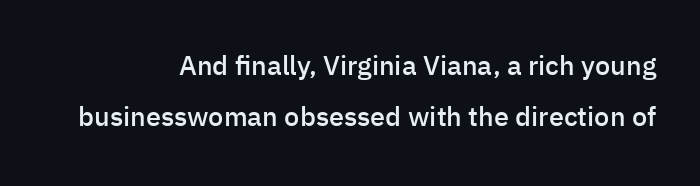
The lines are spread far apart with generous leading. Alignment: flush right. Observe the ordinary spacing: letters are neighbours, not strangers. The letters stand upright; this is a roman face.
